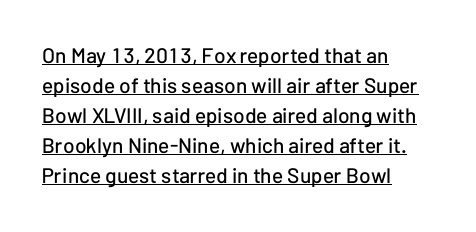
{"italic": "no", "underline": "yes", "align": "left", "line_spacing": "normal", "line_spacing_ratio": 1.43, "letter_spacing": "normal", "letter_spacing_em": 0.0, "glyph_px": 21}
